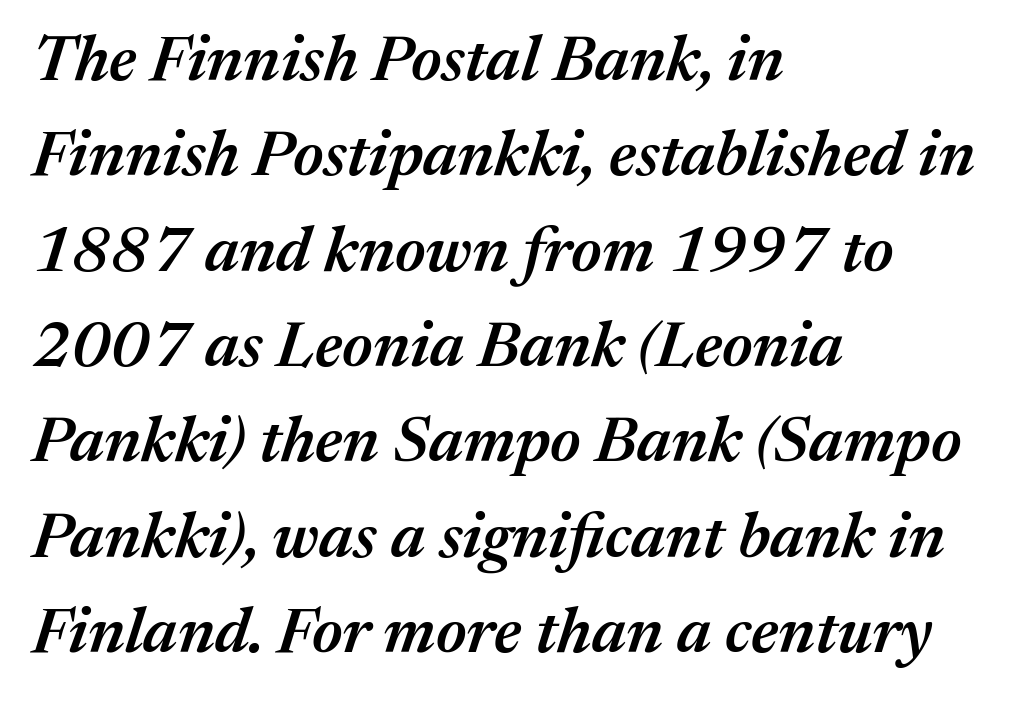
Q: Is the text bold? A: Semi-bold.
Q: Is the text italic (slanted)? A: Yes, it leans right by about 17 degrees.
Q: Is the text underlined? A: No.
Q: How is the paragraph aligned? A: Left-aligned.
Q: Is the spacing between letters normal or unusually wide? A: Normal.
Q: Is the spacing between lines tight, normal or loose? A: Normal.
Q: Width (condensed, normal, or wide)? A: Normal.
Q: Stroke contrast? A: Medium.
Q: x-height? A: Medium.
Q: Monospaced? A: No.
